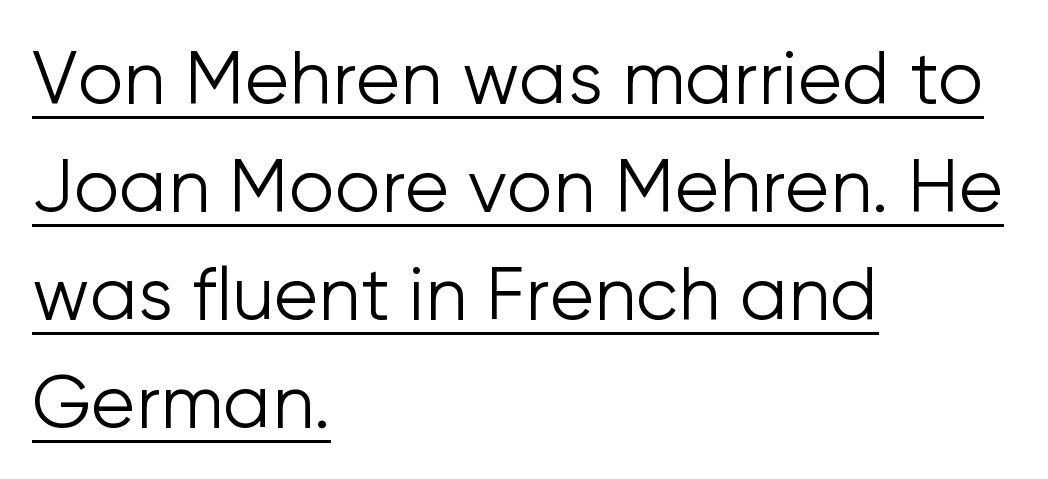
The image shows 73 px light sans-serif type, upright; set left-aligned, normal line spacing (1.48x), normal letter spacing, underlined; low stroke contrast and a medium x-height.
